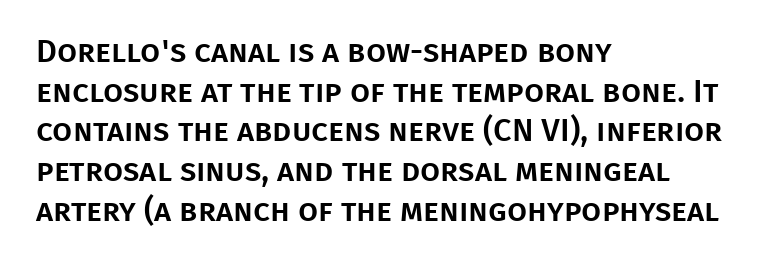
Q: Is the text italic (slanted)? A: No, it is upright.
Q: Is the typeface a serif or a sans-serif typeface? A: Sans-serif.
Q: Is the text underlined? A: No.
Q: How is the paragraph aligned? A: Left-aligned.
Q: Is the spacing between letters normal or unusually wide? A: Normal.
Q: Width (condensed, normal, or wide)? A: Normal.
Q: Stroke contrast? A: Low.
Q: x-height? A: Large.
Q: Monospaced? A: No.
